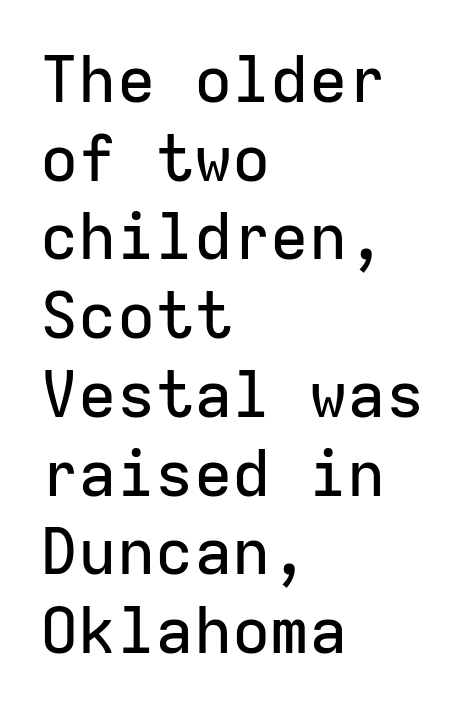
Q: Is the text italic (slanted)? A: No, it is upright.
Q: Is the typeface a serif or a sans-serif typeface? A: Sans-serif.
Q: Is the text underlined? A: No.
Q: How is the paragraph aligned? A: Left-aligned.
Q: Is the spacing between letters normal or unusually wide? A: Normal.
Q: Width (condensed, normal, or wide)? A: Normal.
Q: Stroke contrast? A: Low.
Q: x-height? A: Medium.
Q: Monospaced? A: Yes.
